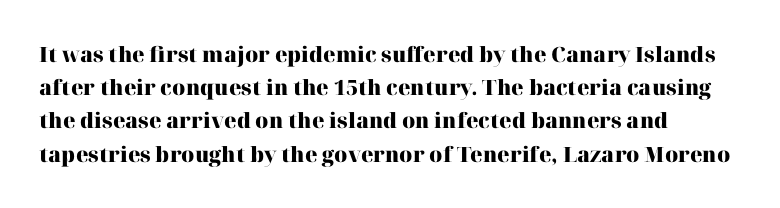
Q: Is the text bold? A: Yes.
Q: Is the text italic (slanted)? A: No, it is upright.
Q: Is the text underlined? A: No.
Q: How is the paragraph aligned? A: Left-aligned.
Q: Is the spacing between letters normal or unusually wide? A: Normal.
Q: Is the spacing between lines tight, normal or loose? A: Normal.
